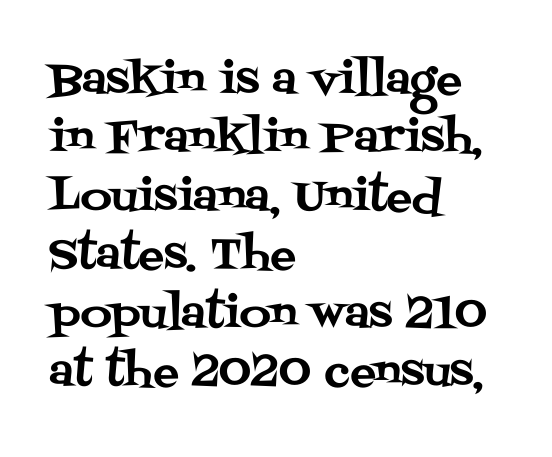
The image shows 43 px serif type, upright; set left-aligned, normal line spacing (1.36x), normal letter spacing, not underlined; medium stroke contrast and a large x-height.
